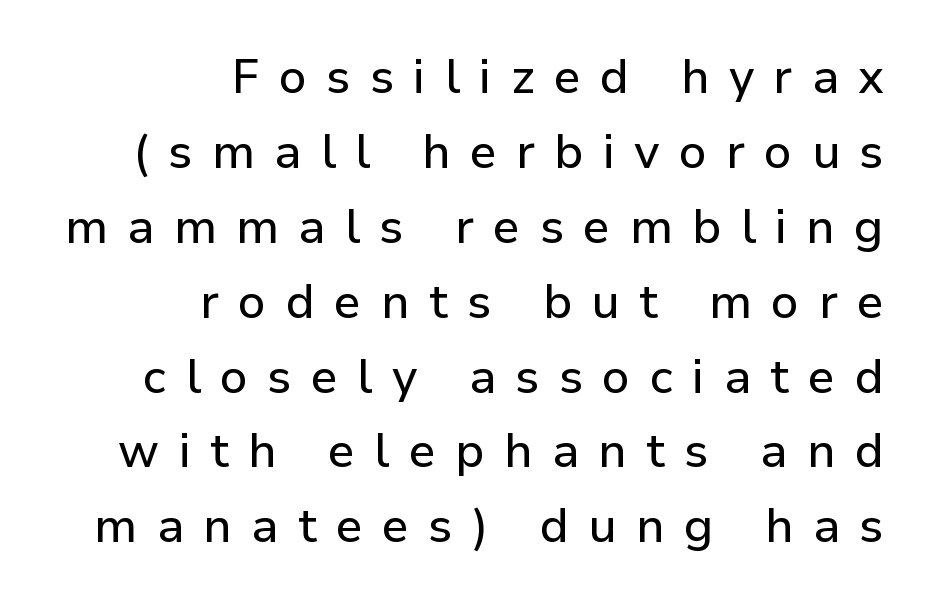
Q: Is the text italic (slanted)? A: No, it is upright.
Q: Is the typeface a serif or a sans-serif typeface? A: Sans-serif.
Q: Is the text underlined? A: No.
Q: How is the paragraph aligned? A: Right-aligned.
Q: Is the spacing between letters normal or unusually wide? A: Unusually wide.
Q: Is the spacing between lines tight, normal or loose? A: Normal.
Q: Width (condensed, normal, or wide)? A: Normal.
Q: Stroke contrast? A: Low.
Q: x-height? A: Medium.
Q: Monospaced? A: No.
